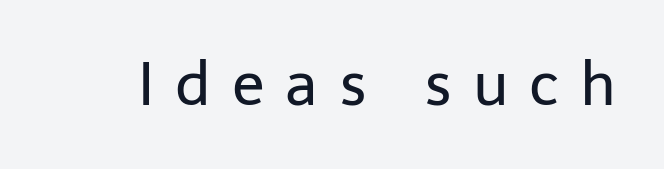
Q: Is the text bold? A: No.
Q: Is the text italic (slanted)? A: No, it is upright.
Q: Is the typeface a serif or a sans-serif typeface? A: Sans-serif.
Q: Is the text underlined? A: No.
Q: Is the spacing between letters normal or unusually wide? A: Unusually wide.
Q: Width (condensed, normal, or wide)? A: Normal.
Q: Stroke contrast? A: Low.
Q: x-height? A: Medium.
Q: Monospaced? A: No.
